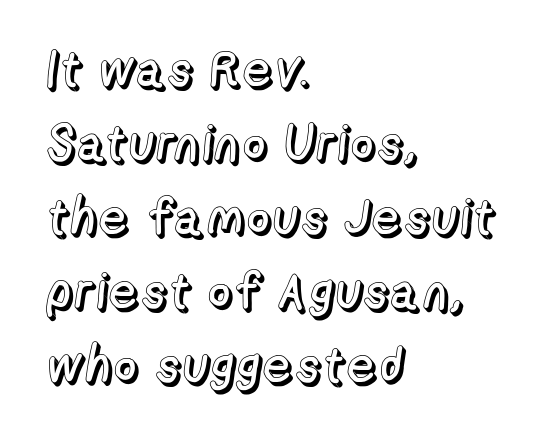
Spacing verdict: proportional, widths tailored to each character. Honestly, the row spacing looks completely unremarkable. Observe the ordinary spacing: letters are neighbours, not strangers.
